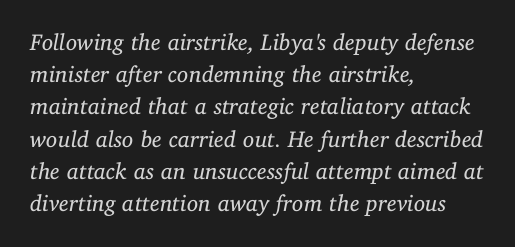
The rendering applies a slant to the glyphs. Characters follow at the spacing the type designer built in. Is the stroke heavy? The answer is a plain regular-or-lighter. Baseline-to-baseline distance is the conventional proportion of letter height.
